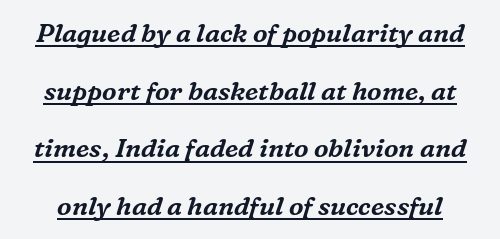
Q: Is the text italic (slanted)? A: Yes, it leans right by about 16 degrees.
Q: Is the text underlined? A: Yes.
Q: Is the spacing between letters normal or unusually wide? A: Normal.
Q: Is the spacing between lines tight, normal or loose? A: Loose.
